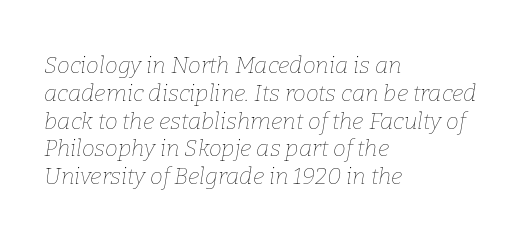
The image shows 23 px text type, italic (leaning right); set left-aligned, line spacing 1.21x, normal letter spacing, not underlined.
